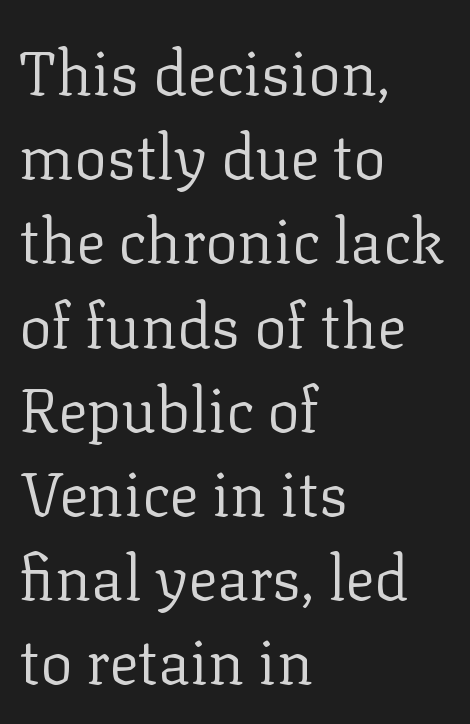
Q: Is the text bold? A: No.
Q: Is the text italic (slanted)? A: No, it is upright.
Q: Is the typeface a serif or a sans-serif typeface? A: Serif.
Q: Is the text underlined? A: No.
Q: How is the paragraph aligned? A: Left-aligned.
Q: Is the spacing between letters normal or unusually wide? A: Normal.
Q: Is the spacing between lines tight, normal or loose? A: Normal.
Q: Width (condensed, normal, or wide)? A: Normal.
Q: Stroke contrast? A: Low.
Q: x-height? A: Medium.
Q: Monospaced? A: No.
